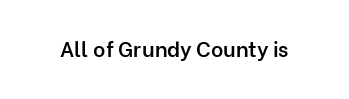
Typesetter's note: demi weight, one step under bold. The specimen omits any rule beneath the text block's lines. Is there any slant? The stems are plumb. Does extra space separate the letters? No, they use regular spacing.
